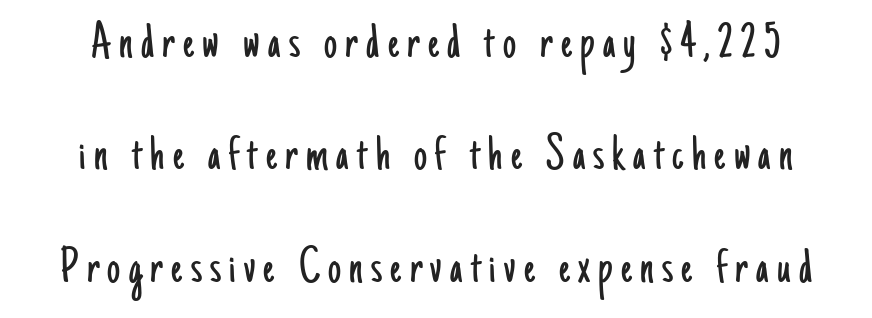
{"serif": "no", "italic": "no", "bold": "no", "weight": "light", "width": "condensed", "stroke_contrast": "low", "x_height": "small", "monospaced": "no", "underline": "no", "line_spacing": "loose", "line_spacing_ratio": 2.16, "glyph_px": 52}
